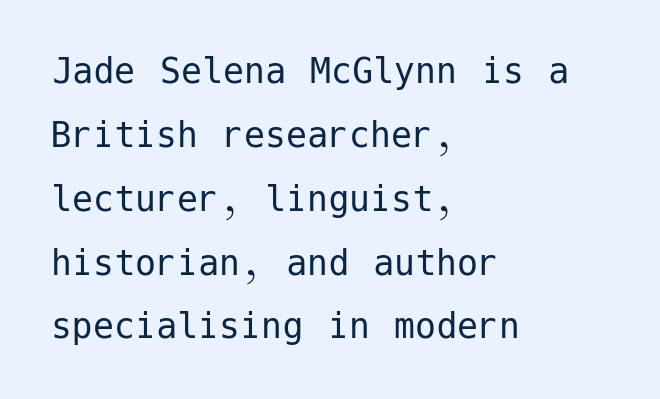
{"serif": "no", "italic": "no", "bold": "no", "weight": "regular", "width": "normal", "stroke_contrast": "low", "x_height": "medium", "underline": "no", "align": "left", "line_spacing": "normal", "line_spacing_ratio": 1.52, "letter_spacing": "normal", "letter_spacing_em": 0.0, "glyph_px": 42}
